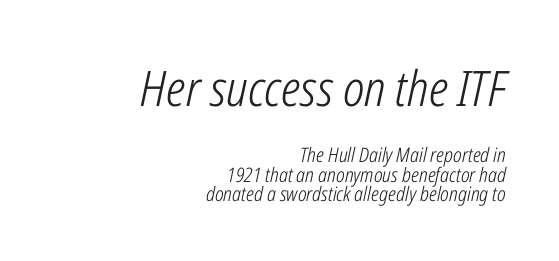
The compositor pushed each line to the right boundary. Compared with a typical body face, this is equally light or lighter still. Leading is clearly below the norm, producing a dense column. Does the bottom block carry the larger type? No, the top block does.
